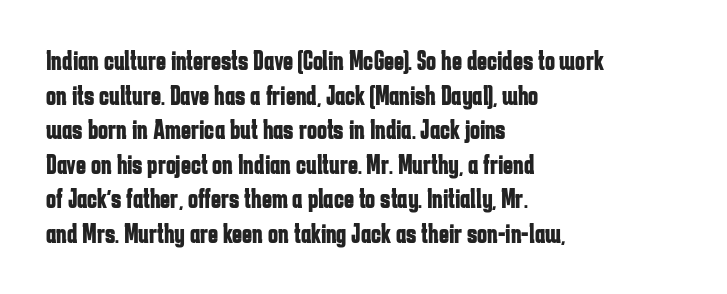
{"italic": "no", "bold": "yes", "underline": "no", "align": "left", "line_spacing": "normal", "line_spacing_ratio": 1.28, "letter_spacing": "normal", "letter_spacing_em": 0.0, "glyph_px": 27}
